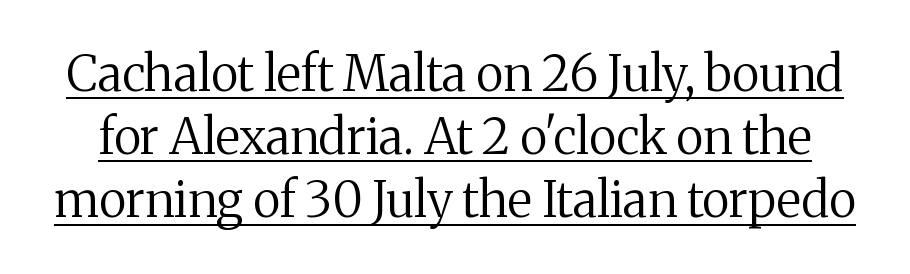
Think of a printed novel: that variable character pitch is what you see here. Regarding serifs, this sample has them. The passage shown is underscored from start to finish. This rendering leaves character spacing at its baseline value. A light-to-regular cut is what we see here. Nope, not italic — everything's standing straight.
